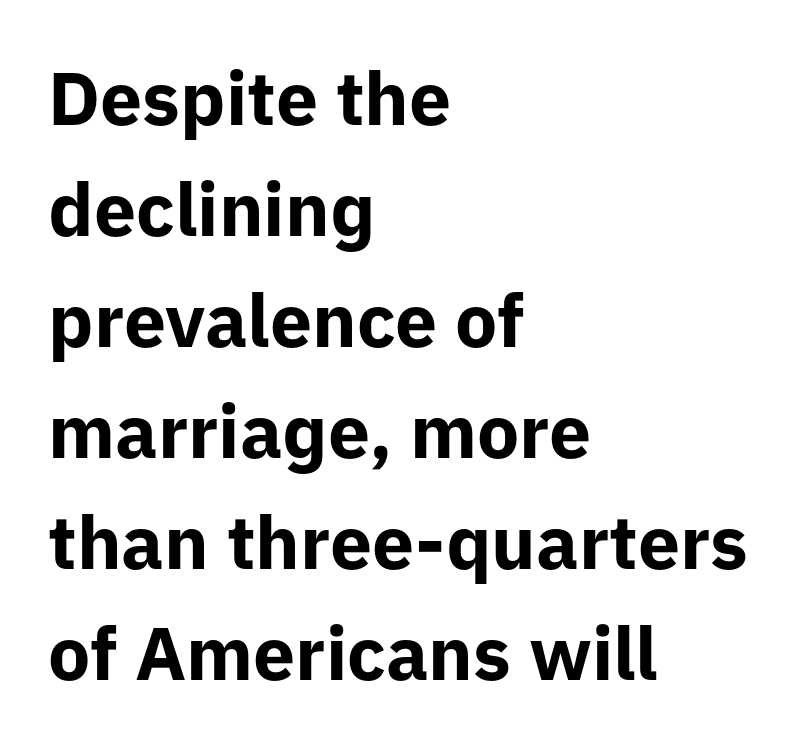
Q: Is the text bold? A: Yes.
Q: Is the text italic (slanted)? A: No, it is upright.
Q: Is the typeface a serif or a sans-serif typeface? A: Sans-serif.
Q: Is the text underlined? A: No.
Q: How is the paragraph aligned? A: Left-aligned.
Q: Is the spacing between letters normal or unusually wide? A: Normal.
Q: Is the spacing between lines tight, normal or loose? A: Normal.
Q: Width (condensed, normal, or wide)? A: Normal.
Q: Stroke contrast? A: Low.
Q: x-height? A: Medium.
Q: Monospaced? A: No.
